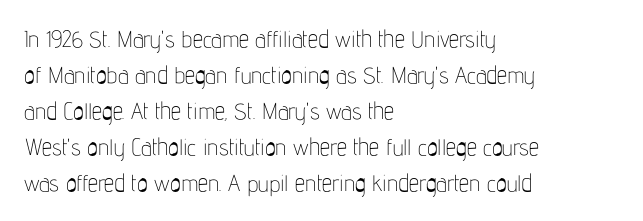
The image shows 23 px text type, upright; set left-aligned, normal line spacing (1.56x), normal letter spacing, not underlined.
